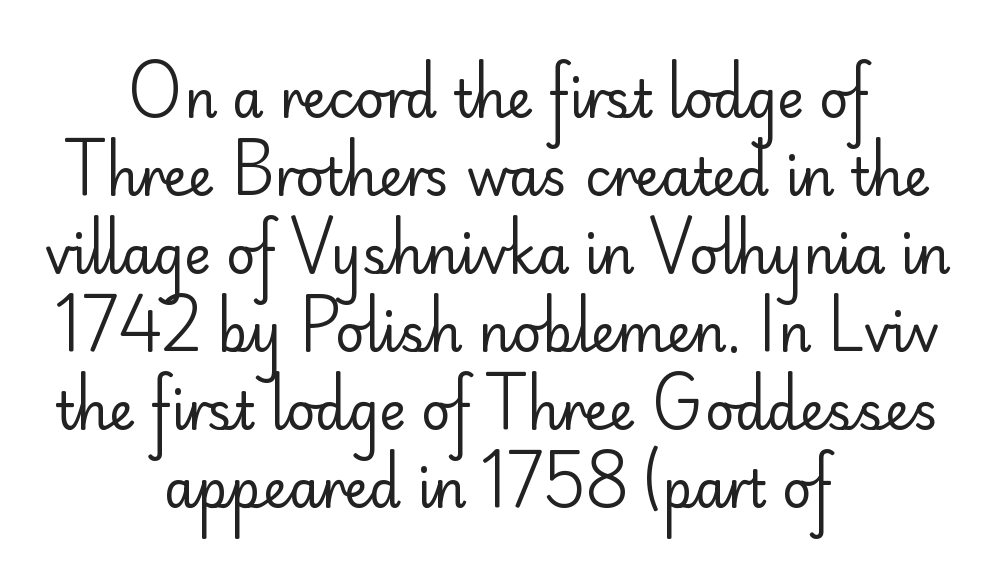
If you drew a line through each stem, it would be perfectly vertical. Successive baselines arrive at the customary interval. Unbolded letterforms with no extra heft. The characters display no serif detailing; their extremities are plain. Character widths vary here, with narrow letters taking less room than wide ones. A typesetter would call this zero additional tracking.
